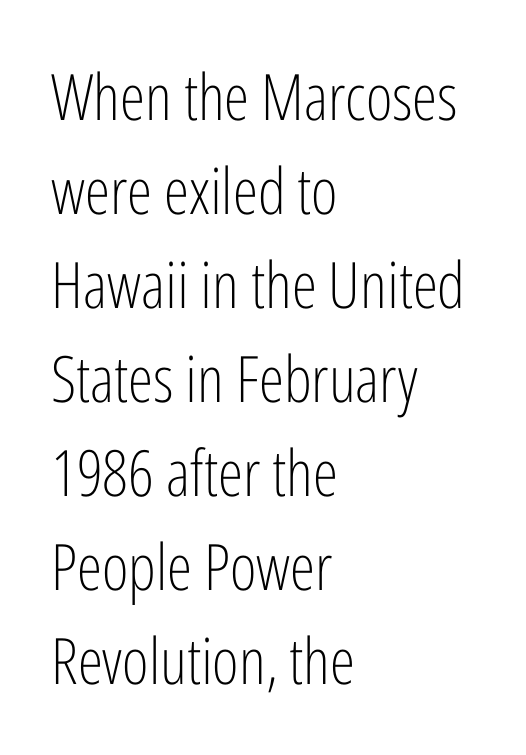
The image shows 64 px light, condensed sans-serif type, upright; set left-aligned, normal line spacing (1.47x), normal letter spacing, not underlined; low stroke contrast and a medium x-height.
